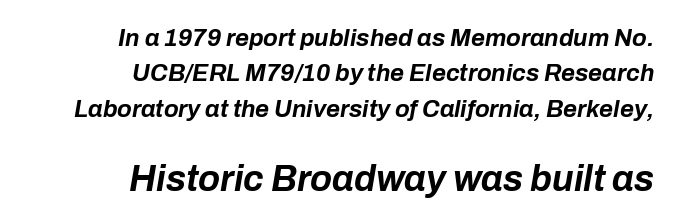
Q: Is the text bold? A: Yes.
Q: Is the text italic (slanted)? A: Yes, it leans right by about 10 degrees.
Q: Is the text underlined? A: No.
Q: How is the paragraph aligned? A: Right-aligned.
Q: Is the spacing between letters normal or unusually wide? A: Normal.
Q: Is the spacing between lines tight, normal or loose? A: Normal.
Q: Which block of text is set in a larger size, the first (top) or the second (bottom)? A: The second (bottom) one.
Q: Width (condensed, normal, or wide)? A: Normal.
Q: Stroke contrast? A: Low.
Q: x-height? A: Medium.
Q: Monospaced? A: No.
